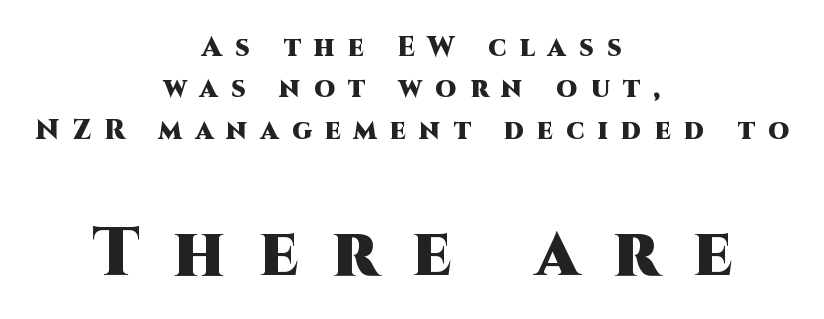
{"serif": "no", "italic": "no", "bold": "yes", "weight": "heavy", "width": "normal", "stroke_contrast": "high", "x_height": "large", "monospaced": "no", "underline": "no", "align": "center", "line_spacing": "normal", "line_spacing_ratio": 1.53, "letter_spacing": "wide", "letter_spacing_em": 0.5, "larger_block": "second", "size_ratio": 2.52, "glyph_px": 68}
